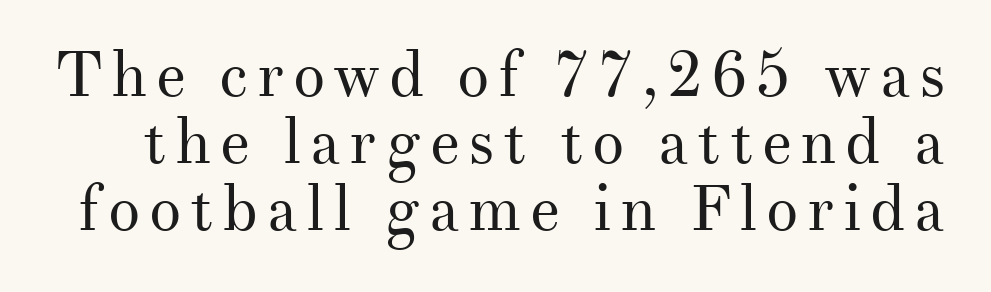
Q: Is the text bold? A: No.
Q: Is the text italic (slanted)? A: No, it is upright.
Q: Is the typeface a serif or a sans-serif typeface? A: Serif.
Q: Is the text underlined? A: No.
Q: Is the spacing between lines tight, normal or loose? A: Tight.
Q: Width (condensed, normal, or wide)? A: Normal.
Q: Stroke contrast? A: Medium.
Q: x-height? A: Small.
Q: Monospaced? A: No.
